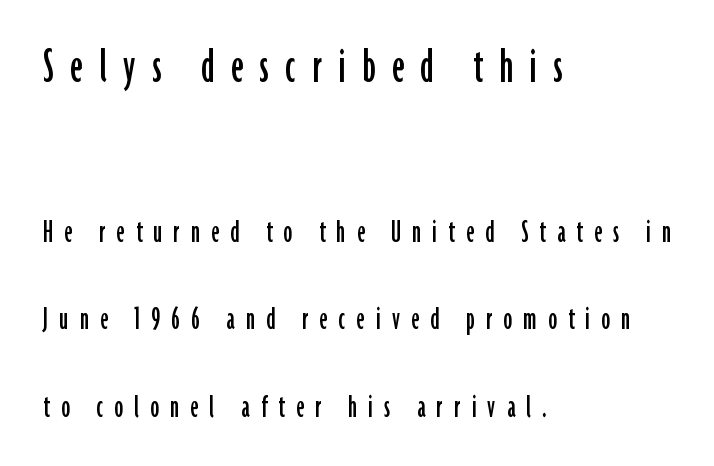
Short note: letters widely spaced. Students, observe: this is what heavily led, spacious text looks like. This is sans-serif lettering, the kind often seen on screens and signage. Characters remain perfectly vertical along every line.
